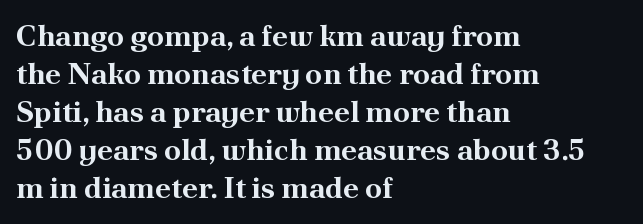
{"serif": "yes", "italic": "no", "bold": "yes", "weight": "bold", "width": "normal", "stroke_contrast": "medium", "x_height": "small", "monospaced": "no", "underline": "no", "align": "left", "line_spacing": "normal", "line_spacing_ratio": 1.27, "letter_spacing": "normal", "letter_spacing_em": 0.0, "glyph_px": 30}
